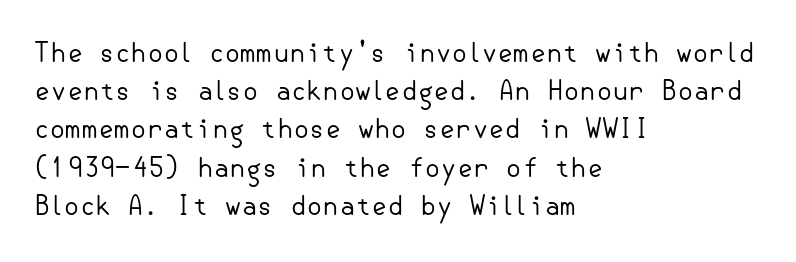
The image shows 26 px text type, upright; set left-aligned, normal line spacing (1.47x), normal letter spacing, not underlined.
